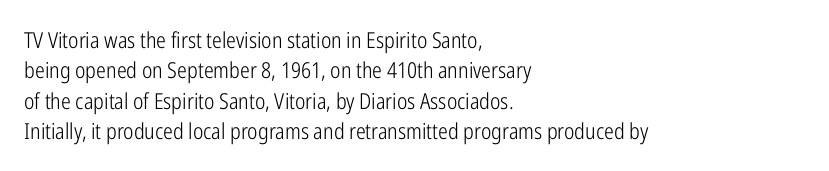
{"italic": "no", "bold": "no", "underline": "no", "align": "left", "line_spacing": "normal", "line_spacing_ratio": 1.38, "letter_spacing": "normal", "letter_spacing_em": 0.0, "glyph_px": 22}
